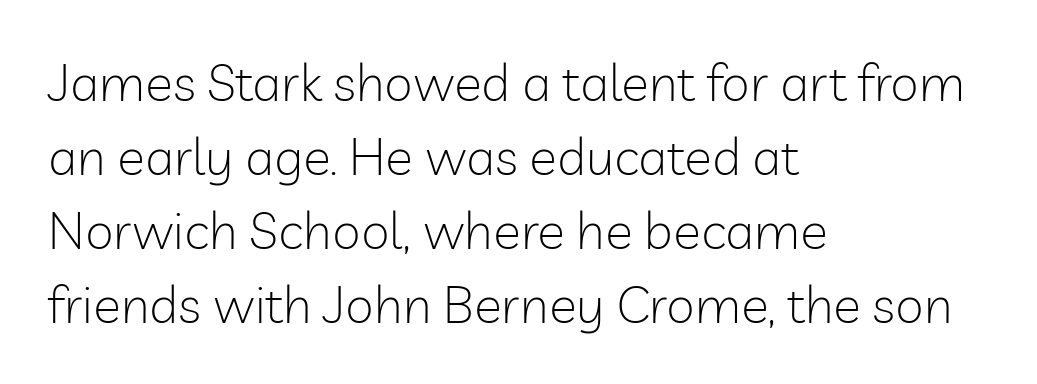
{"serif": "no", "italic": "no", "bold": "no", "weight": "light", "width": "normal", "stroke_contrast": "low", "x_height": "medium", "monospaced": "no", "underline": "no", "align": "left", "line_spacing": "normal", "line_spacing_ratio": 1.42, "letter_spacing": "normal", "letter_spacing_em": 0.0, "glyph_px": 52}
